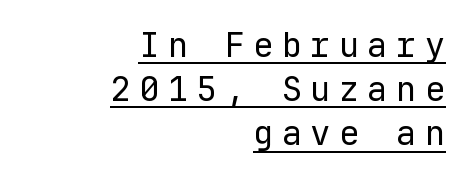
Q: Is the text bold? A: No.
Q: Is the text italic (slanted)? A: No, it is upright.
Q: Is the typeface a serif or a sans-serif typeface? A: Sans-serif.
Q: Is the text underlined? A: Yes.
Q: How is the paragraph aligned? A: Right-aligned.
Q: Is the spacing between letters normal or unusually wide? A: Unusually wide.
Q: Is the spacing between lines tight, normal or loose? A: Normal.
Q: Width (condensed, normal, or wide)? A: Normal.
Q: Stroke contrast? A: Low.
Q: x-height? A: Medium.
Q: Monospaced? A: Yes.
